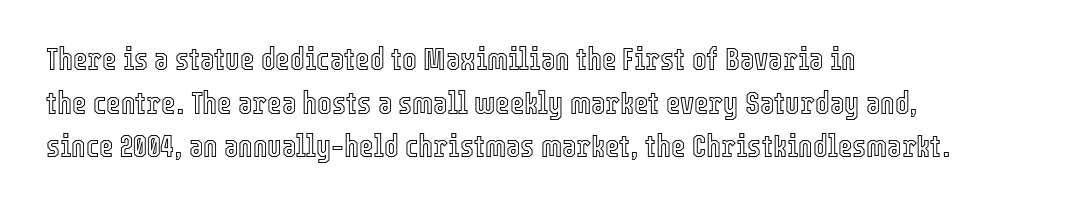
The image shows 31 px condensed type, upright; set left-aligned, normal line spacing (1.41x), normal letter spacing, not underlined; a medium x-height.
